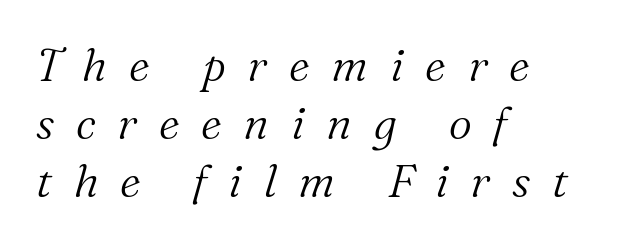
{"serif": "yes", "italic": "yes", "lean": "right", "slant_degrees": 16, "bold": "no", "weight": "light", "width": "normal", "stroke_contrast": "medium", "x_height": "medium", "monospaced": "no", "underline": "no", "align": "left", "line_spacing": "normal", "line_spacing_ratio": 1.29, "letter_spacing": "wide", "letter_spacing_em": 0.48, "glyph_px": 45}
